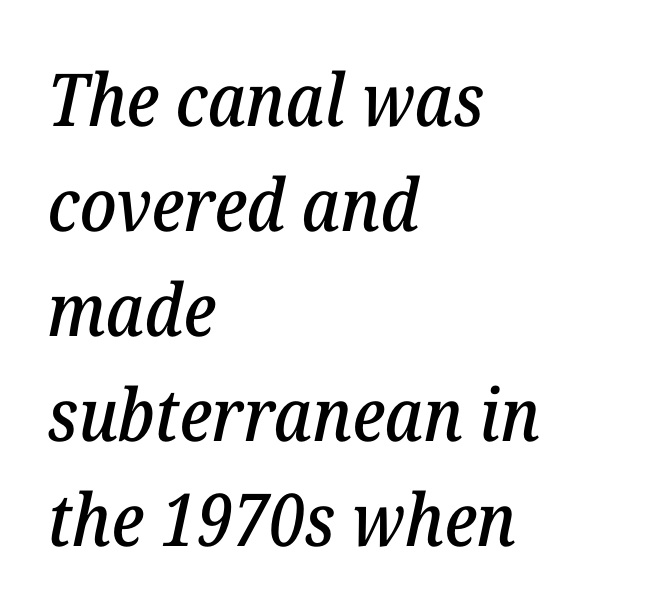
Font category for this specimen: serif. Spacing verdict: proportional, widths tailored to each character. When letters slant like this, we call the style italic. The foot of each line stays bare and open. Horizontally, the lines are justified to the leading edge only.
